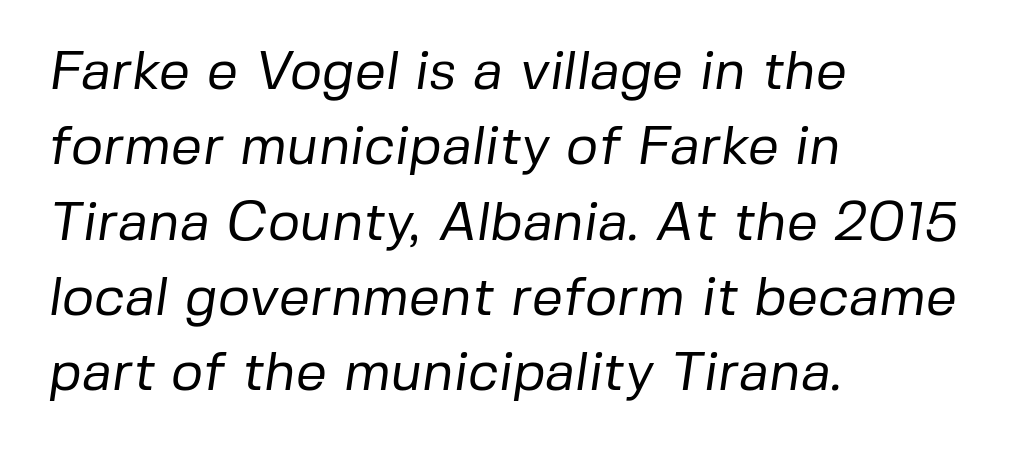
The image shows 55 px regular-weight sans-serif type; set left-aligned, normal line spacing (1.37x), normal letter spacing, not underlined; low stroke contrast and a medium x-height.
